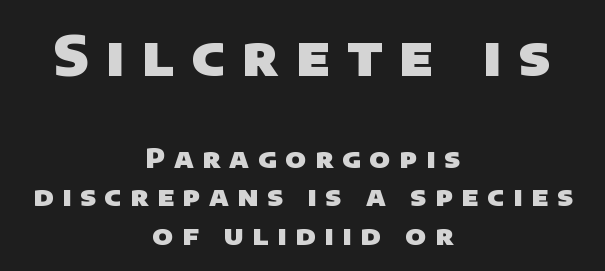
The image shows 54 px heavy sans-serif type; set centered, normal line spacing (1.42x), unusually wide letter spacing (+0.32 em), not underlined; the first (top) block is 2.0x larger; low stroke contrast and a large x-height.
